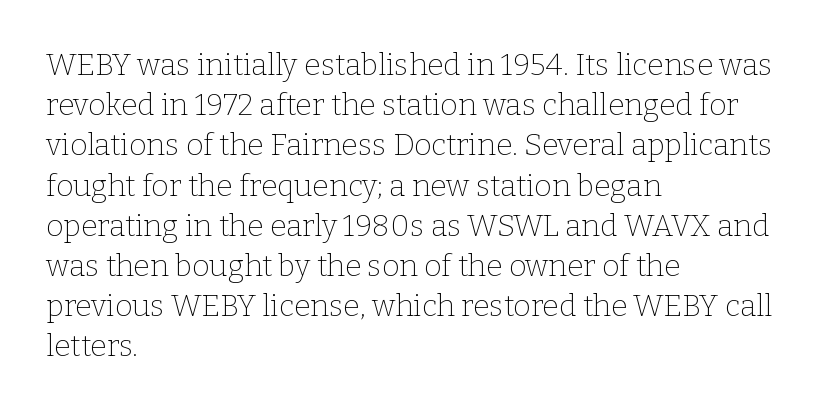
Tracking here is standard; glyphs follow each other at the usual distance. Is there much room between lines? A standard amount, neither cramped nor airy. Looks like regular typesetting: each glyph gets only the width it needs. The specimen reads as upright at a glance.
